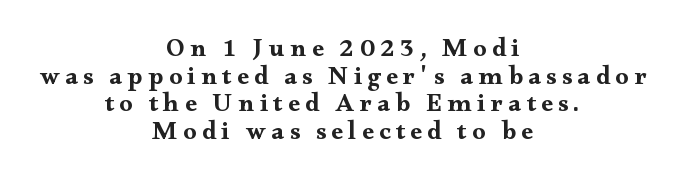
Unmarked baselines from the first word to the last. A centered setting, common on invitations and titles, is used for this passage. If you measured baseline to baseline, you'd find a short distance. Caption: expanded tracking, letters set apart. The axis of the letterforms is exactly vertical.
